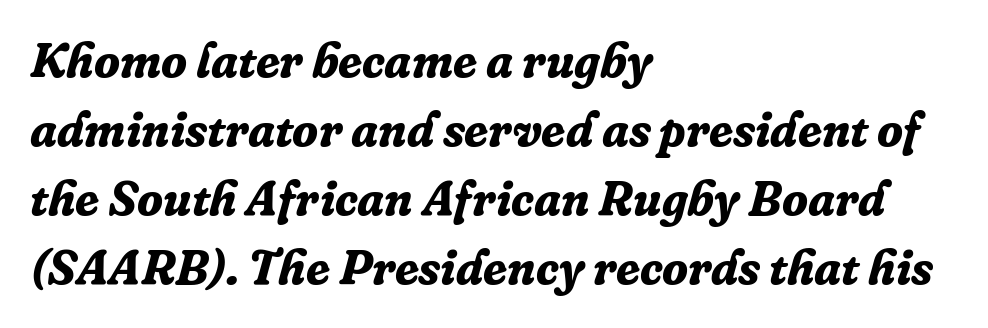
Compared with typical body copy, the letter spacing here is the same. The whole block is typeset with a tilt. These lines stack with their left ends in a neat column. This sample uses a serif face. The font is running at its bold setting.
